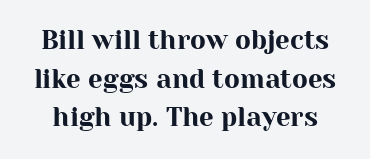
{"italic": "no", "underline": "no", "line_spacing": "normal", "line_spacing_ratio": 1.49, "letter_spacing": "normal", "letter_spacing_em": 0.0, "glyph_px": 26}
